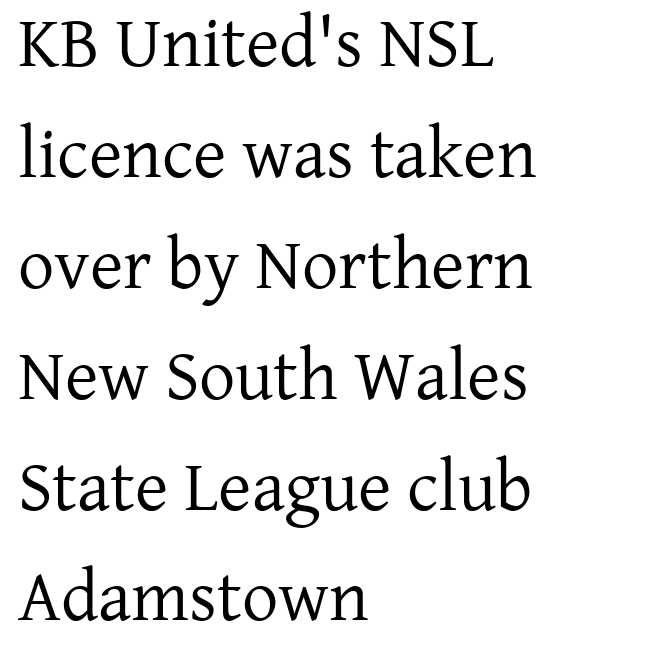
{"serif": "yes", "italic": "no", "bold": "no", "weight": "regular", "width": "normal", "stroke_contrast": "low", "x_height": "medium", "monospaced": "no", "underline": "no", "align": "left", "line_spacing": "normal", "line_spacing_ratio": 1.54, "letter_spacing": "normal", "letter_spacing_em": 0.0, "glyph_px": 72}
